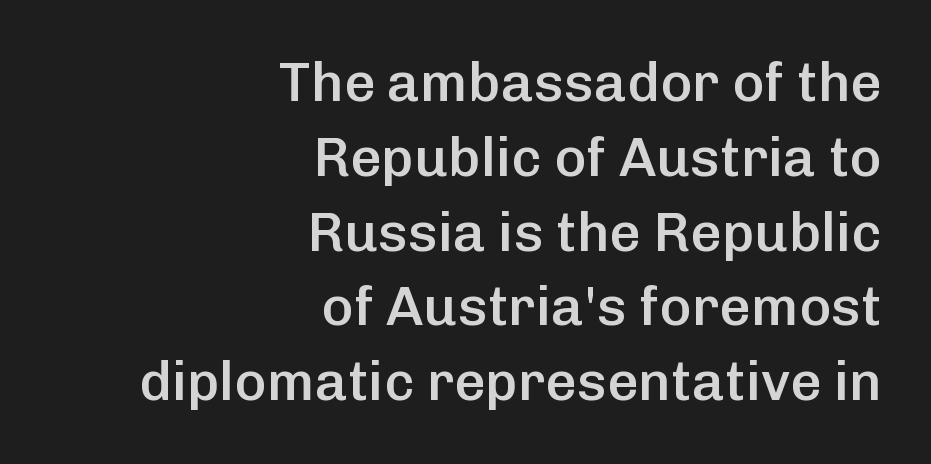
{"serif": "no", "italic": "no", "bold": "semi", "weight": "semibold", "width": "normal", "stroke_contrast": "low", "x_height": "medium", "monospaced": "no", "underline": "no", "align": "right", "line_spacing": "normal", "line_spacing_ratio": 1.36, "letter_spacing": "normal", "letter_spacing_em": 0.0, "glyph_px": 55}
